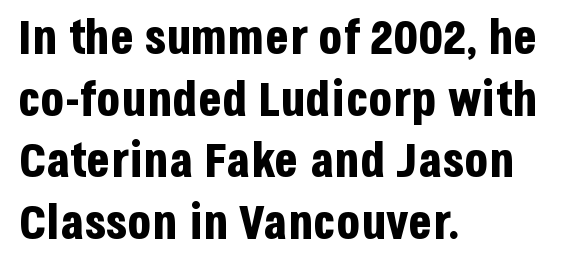
The image shows 49 px bold, condensed sans-serif type, upright; set left-aligned, normal line spacing (1.26x), normal letter spacing, not underlined; low stroke contrast and a large x-height.
